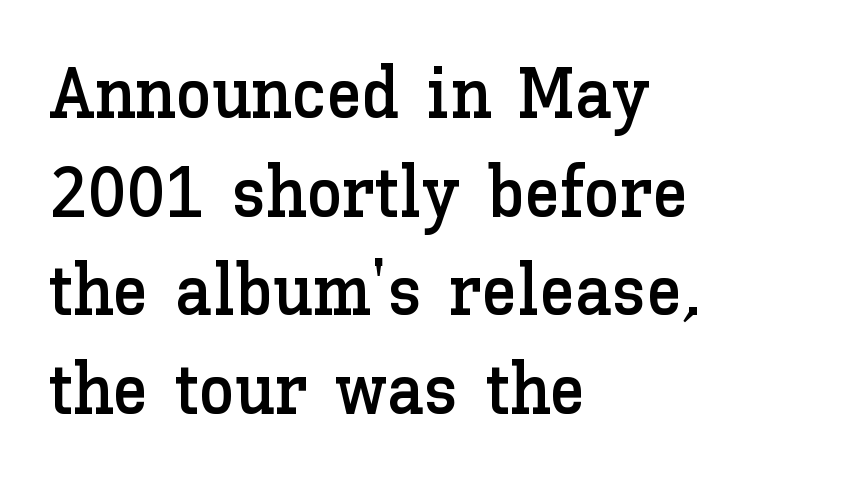
Q: Is the text italic (slanted)? A: No, it is upright.
Q: Is the text underlined? A: No.
Q: How is the paragraph aligned? A: Left-aligned.
Q: Is the spacing between letters normal or unusually wide? A: Normal.
Q: Is the spacing between lines tight, normal or loose? A: Normal.
Q: Width (condensed, normal, or wide)? A: Normal.
Q: Stroke contrast? A: Low.
Q: x-height? A: Medium.
Q: Monospaced? A: No.
